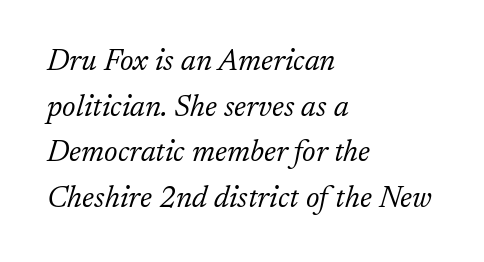
Q: Is the text bold? A: No.
Q: Is the text italic (slanted)? A: Yes, it leans right by about 17 degrees.
Q: Is the typeface a serif or a sans-serif typeface? A: Serif.
Q: Is the text underlined? A: No.
Q: How is the paragraph aligned? A: Left-aligned.
Q: Is the spacing between letters normal or unusually wide? A: Normal.
Q: Is the spacing between lines tight, normal or loose? A: Normal.
Q: Width (condensed, normal, or wide)? A: Normal.
Q: Stroke contrast? A: Low.
Q: x-height? A: Medium.
Q: Monospaced? A: No.
